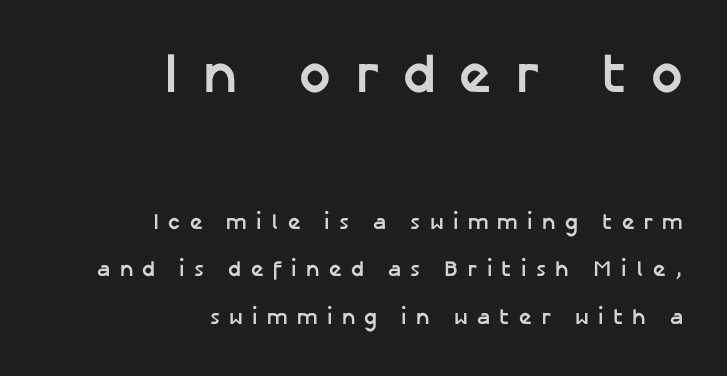
{"serif": "no", "italic": "no", "bold": "yes", "weight": "semibold", "width": "normal", "stroke_contrast": "low", "x_height": "medium", "monospaced": "no", "underline": "no", "align": "right", "line_spacing": "loose", "line_spacing_ratio": 2.16, "letter_spacing": "wide", "letter_spacing_em": 0.42, "larger_block": "first", "size_ratio": 2.55, "glyph_px": 56}
